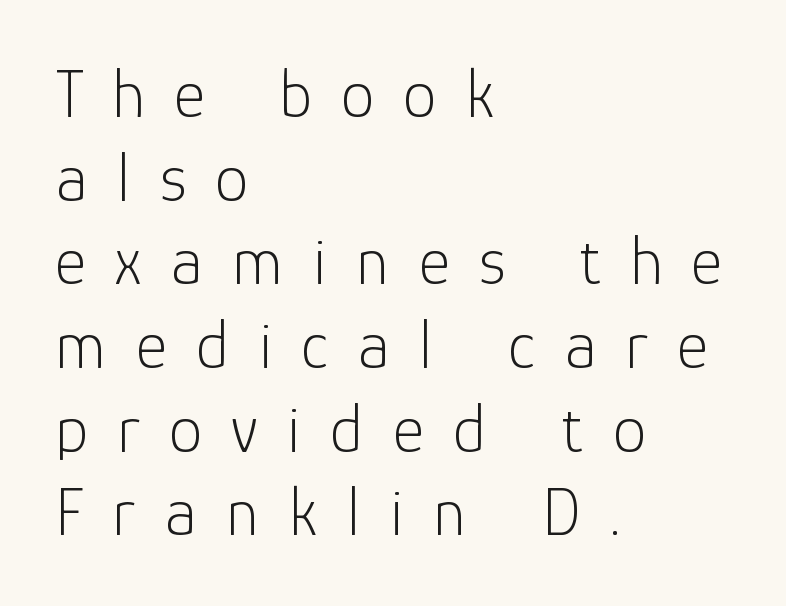
The image shows 68 px light sans-serif type, upright; set left-aligned, line spacing 1.23x, unusually wide letter spacing (+0.43 em), not underlined; low stroke contrast and a medium x-height.
